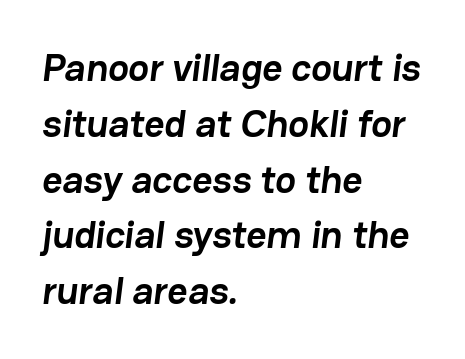
{"serif": "no", "bold": "yes", "weight": "semibold", "width": "normal", "stroke_contrast": "low", "x_height": "medium", "monospaced": "no", "underline": "no", "align": "left", "line_spacing": "normal", "line_spacing_ratio": 1.43, "letter_spacing": "normal", "letter_spacing_em": 0.0, "glyph_px": 39}
